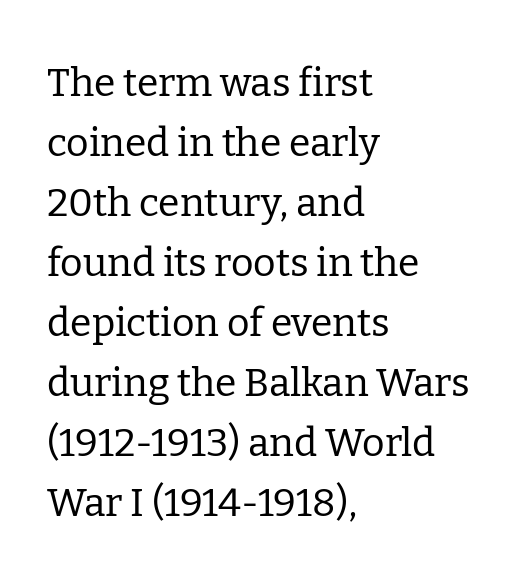
The image shows 39 px regular-weight serif type, upright; set left-aligned, normal line spacing (1.54x), normal letter spacing, not underlined; low stroke contrast and a medium x-height.
